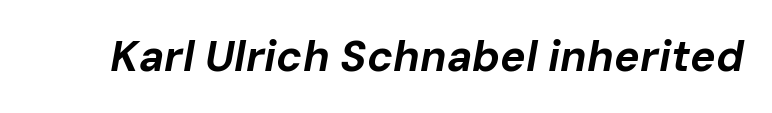
Quick note: italic. Caption: standard tracking, unaltered. Character widths vary here, with narrow letters taking less room than wide ones. Plenty of ink on the page — the face is bold. Anything drawn beneath the words? Only blank space.
